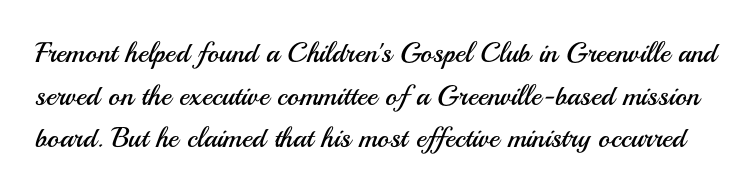
{"serif": "no", "bold": "no", "weight": "regular", "width": "normal", "stroke_contrast": "medium", "x_height": "small", "monospaced": "no", "underline": "no", "line_spacing": "normal", "line_spacing_ratio": 1.52, "letter_spacing": "normal", "letter_spacing_em": 0.0, "glyph_px": 28}
